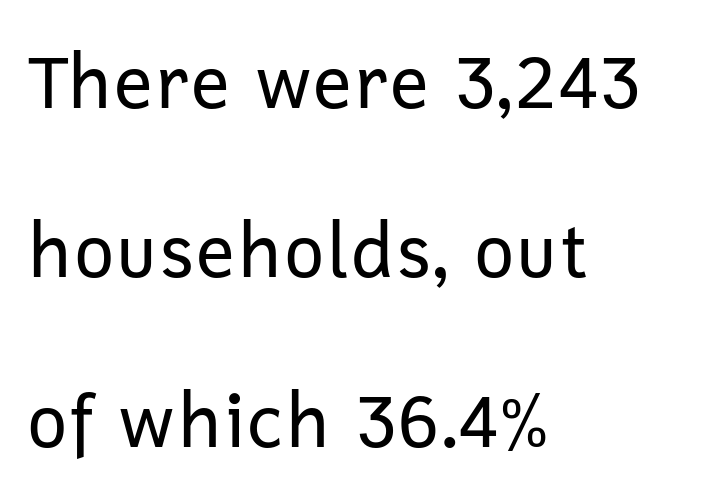
The image shows 73 px regular-weight sans-serif type, upright; set left-aligned, loose line spacing (2.32x), normal letter spacing, not underlined; low stroke contrast and a medium x-height.
